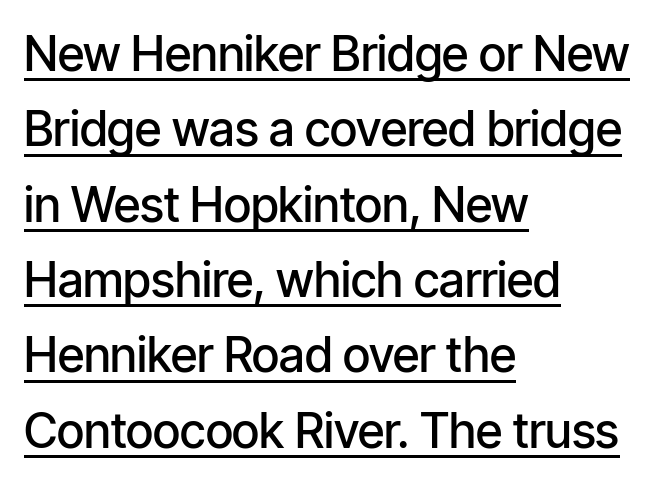
{"serif": "no", "italic": "no", "bold": "semi", "weight": "semibold", "width": "condensed", "stroke_contrast": "low", "x_height": "medium", "monospaced": "no", "underline": "yes", "align": "left", "line_spacing": "normal", "line_spacing_ratio": 1.57, "letter_spacing": "normal", "letter_spacing_em": 0.0, "glyph_px": 48}
